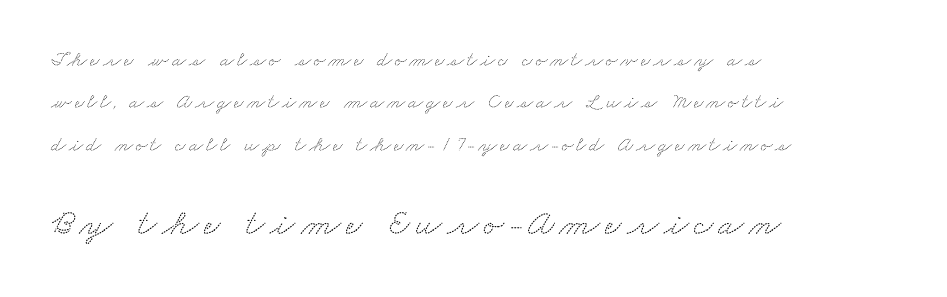
Q: Is the typeface a serif or a sans-serif typeface? A: Serif.
Q: Is the text underlined? A: No.
Q: How is the paragraph aligned? A: Left-aligned.
Q: Is the spacing between lines tight, normal or loose? A: Loose.
Q: Which block of text is set in a larger size, the first (top) or the second (bottom)? A: The second (bottom) one.
Q: Width (condensed, normal, or wide)? A: Wide.
Q: Stroke contrast? A: Medium.
Q: x-height? A: Small.
Q: Monospaced? A: No.
